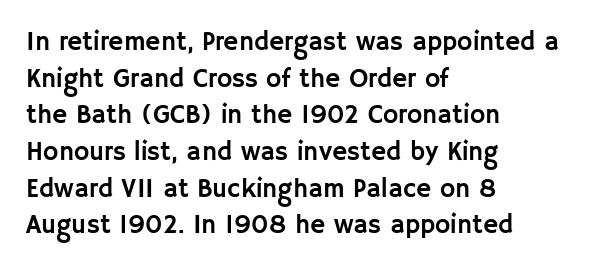
The image shows 26 px text type, upright; set left-aligned, normal line spacing (1.41x), normal letter spacing, not underlined.
